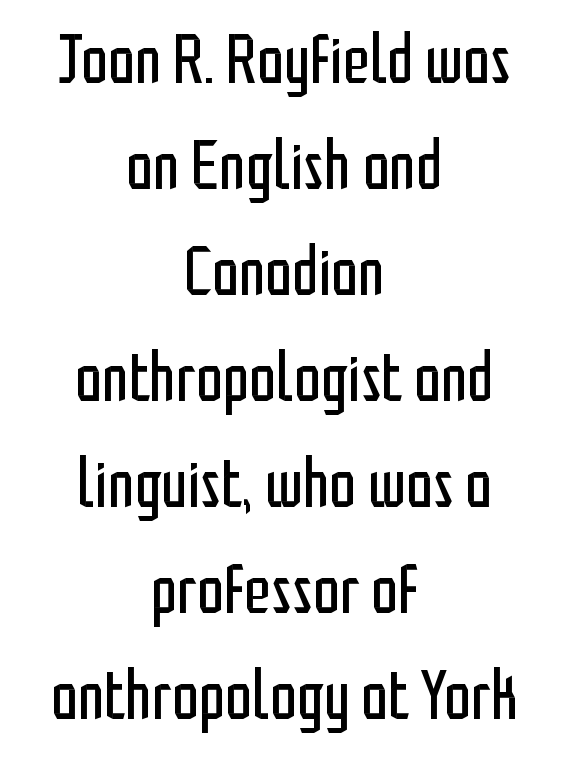
{"serif": "no", "italic": "no", "bold": "no", "weight": "regular", "width": "condensed", "stroke_contrast": "low", "x_height": "medium", "monospaced": "no", "underline": "no", "align": "center", "line_spacing": "normal", "line_spacing_ratio": 1.56, "letter_spacing": "normal", "letter_spacing_em": 0.0, "glyph_px": 68}
